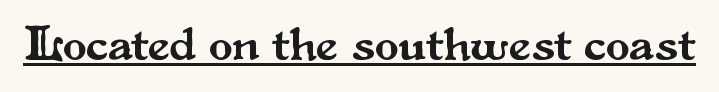
The image shows 49 px serif type, upright; set normal letter spacing, underlined; medium stroke contrast and a small x-height.
